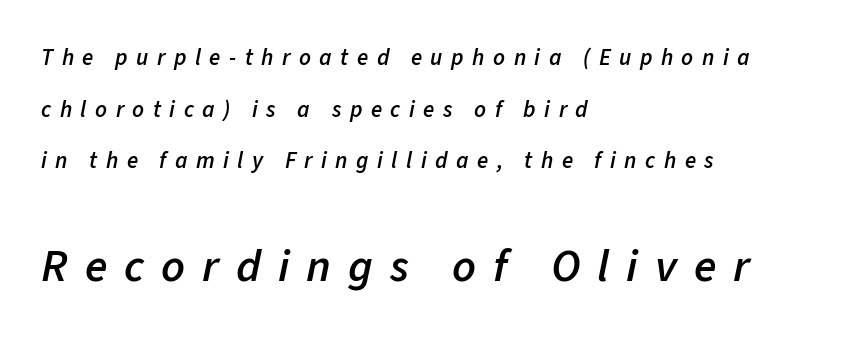
The image shows 46 px semibold type, italic (leaning right); set left-aligned, loose line spacing (2.25x), unusually wide letter spacing (+0.37 em), not underlined; the second (bottom) block is 2.0x larger; low stroke contrast and a medium x-height.
